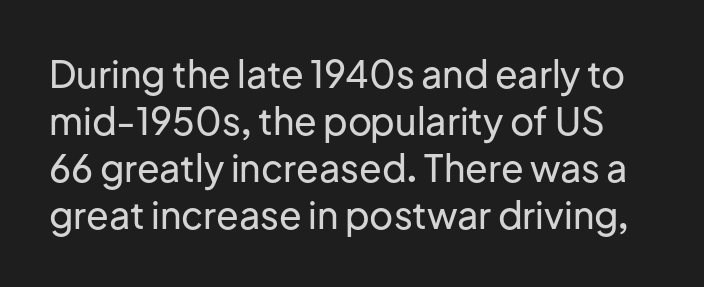
Q: Is the text italic (slanted)? A: No, it is upright.
Q: Is the typeface a serif or a sans-serif typeface? A: Sans-serif.
Q: Is the text underlined? A: No.
Q: Is the spacing between letters normal or unusually wide? A: Normal.
Q: Is the spacing between lines tight, normal or loose? A: Normal.
Q: Width (condensed, normal, or wide)? A: Normal.
Q: Stroke contrast? A: Low.
Q: x-height? A: Medium.
Q: Monospaced? A: No.
